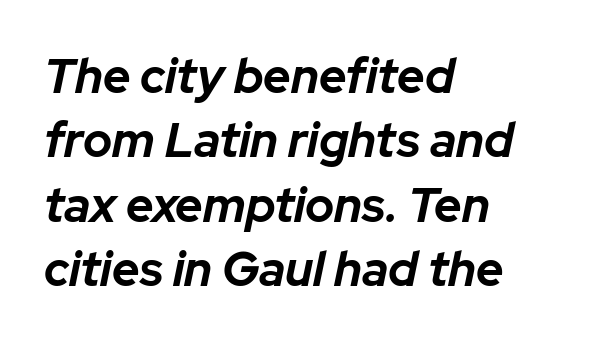
{"italic": "yes", "lean": "right", "slant_degrees": 12, "bold": "yes", "weight": "bold", "width": "normal", "stroke_contrast": "low", "x_height": "medium", "monospaced": "no", "underline": "no", "align": "left", "line_spacing": "normal", "line_spacing_ratio": 1.34, "letter_spacing": "normal", "letter_spacing_em": 0.0, "glyph_px": 48}
